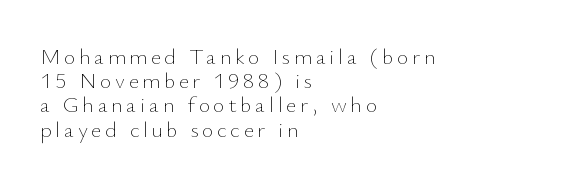
Q: Is the text bold? A: No.
Q: Is the text italic (slanted)? A: No, it is upright.
Q: Is the text underlined? A: No.
Q: How is the paragraph aligned? A: Left-aligned.
Q: Is the spacing between lines tight, normal or loose? A: Tight.
